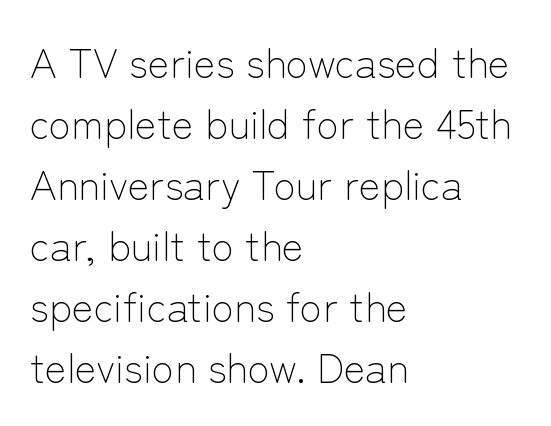
Q: Is the text bold? A: No.
Q: Is the text italic (slanted)? A: No, it is upright.
Q: Is the typeface a serif or a sans-serif typeface? A: Sans-serif.
Q: Is the text underlined? A: No.
Q: How is the paragraph aligned? A: Left-aligned.
Q: Is the spacing between letters normal or unusually wide? A: Normal.
Q: Is the spacing between lines tight, normal or loose? A: Normal.
Q: Width (condensed, normal, or wide)? A: Normal.
Q: Stroke contrast? A: Low.
Q: x-height? A: Medium.
Q: Monospaced? A: No.
